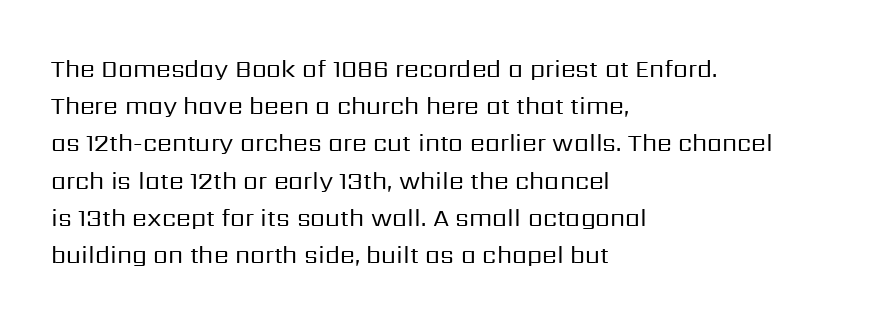
Q: Is the text bold? A: No.
Q: Is the text italic (slanted)? A: No, it is upright.
Q: Is the text underlined? A: No.
Q: How is the paragraph aligned? A: Left-aligned.
Q: Is the spacing between letters normal or unusually wide? A: Normal.
Q: Is the spacing between lines tight, normal or loose? A: Normal.
